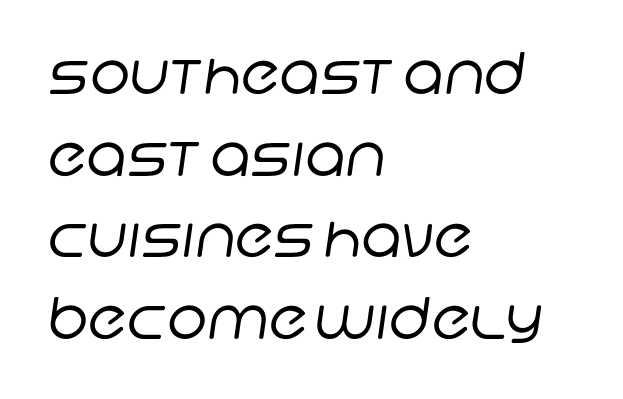
The image shows 57 px regular-weight sans-serif type; set left-aligned, normal line spacing (1.43x), normal letter spacing, not underlined; low stroke contrast and a large x-height.
